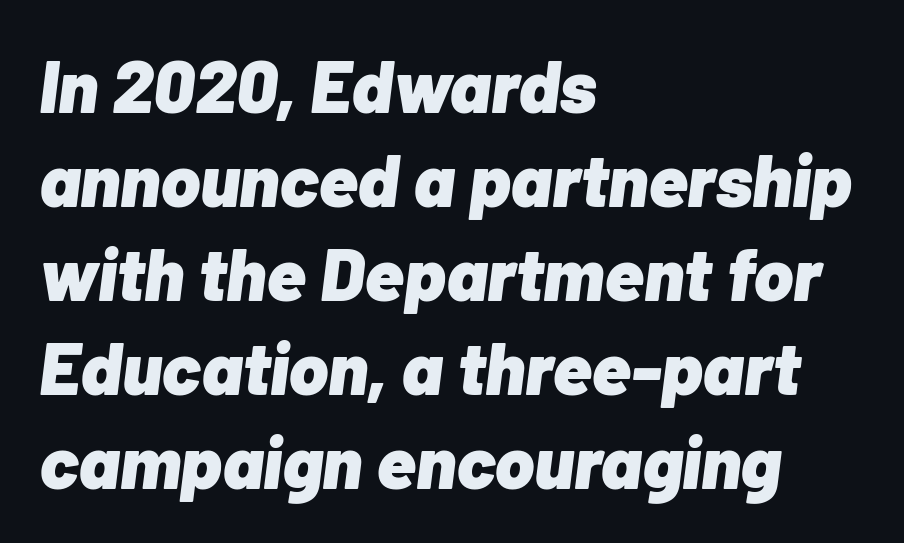
The axis of the letterforms is tilted away from vertical. Horizontal bands of white between lines are of average thickness. Check the space under the baseline: it is left empty. Standard letterfit; no display-style spreading of the glyphs.
